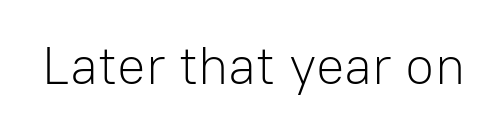
{"serif": "no", "italic": "no", "bold": "no", "weight": "light", "width": "normal", "stroke_contrast": "low", "x_height": "medium", "monospaced": "no", "underline": "no", "letter_spacing": "normal", "letter_spacing_em": 0.0, "glyph_px": 53}
